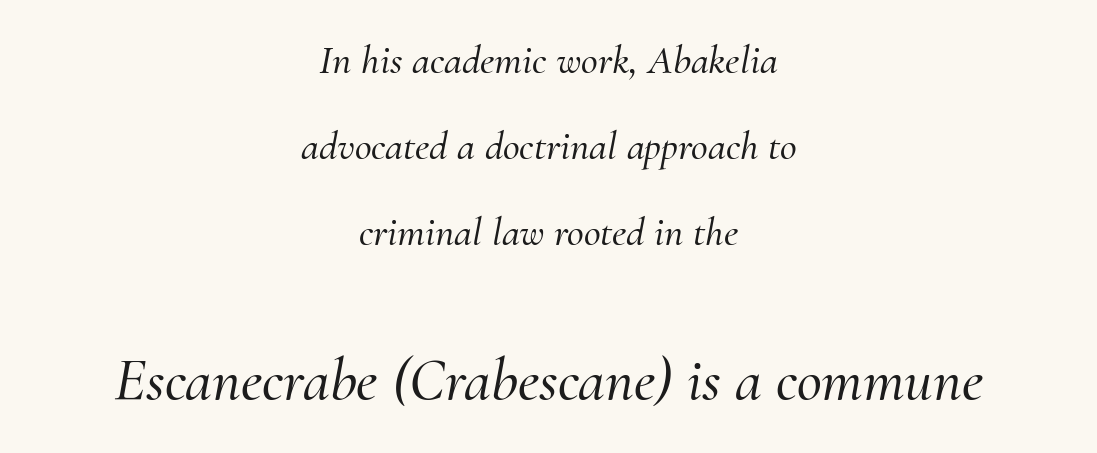
{"serif": "yes", "italic": "yes", "lean": "right", "slant_degrees": 10, "width": "normal", "stroke_contrast": "medium", "x_height": "small", "monospaced": "no", "underline": "no", "align": "center", "line_spacing": "loose", "line_spacing_ratio": 2.1, "letter_spacing": "normal", "letter_spacing_em": 0.0, "larger_block": "second", "size_ratio": 1.49, "glyph_px": 61}
